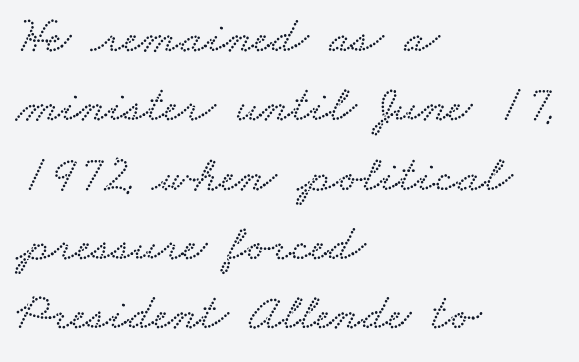
{"width": "wide", "stroke_contrast": "low", "x_height": "small", "monospaced": "no", "underline": "no", "align": "left", "line_spacing": "normal", "line_spacing_ratio": 1.36, "letter_spacing": "normal", "letter_spacing_em": 0.0, "glyph_px": 51}
